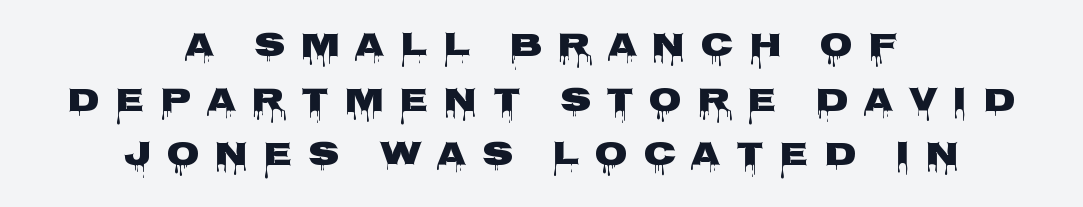
The image shows 34 px wide sans-serif type, upright; set centered, normal line spacing (1.61x), unusually wide letter spacing (+0.45 em), not underlined; low stroke contrast and a large x-height.
